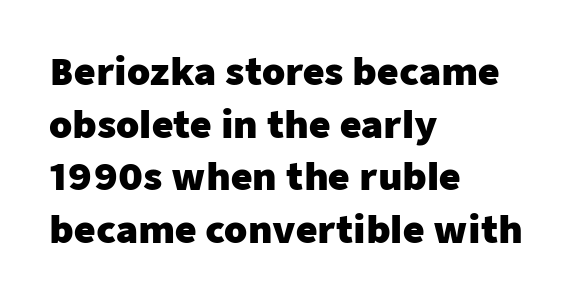
Q: Is the text bold? A: Yes.
Q: Is the text italic (slanted)? A: No, it is upright.
Q: Is the typeface a serif or a sans-serif typeface? A: Sans-serif.
Q: Is the text underlined? A: No.
Q: How is the paragraph aligned? A: Left-aligned.
Q: Is the spacing between letters normal or unusually wide? A: Normal.
Q: Is the spacing between lines tight, normal or loose? A: Normal.
Q: Width (condensed, normal, or wide)? A: Normal.
Q: Stroke contrast? A: Low.
Q: x-height? A: Medium.
Q: Monospaced? A: No.
